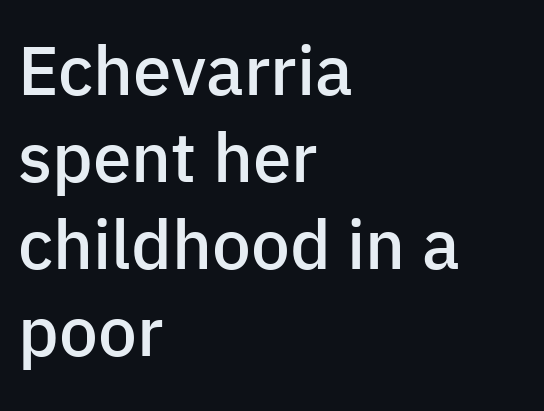
The image shows 69 px semibold sans-serif type, upright; set left-aligned, normal line spacing (1.26x), normal letter spacing, not underlined; low stroke contrast and a medium x-height.
